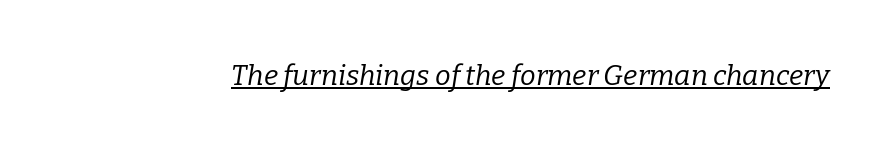
The image shows 28 px regular-weight serif type, italic (leaning right); set normal letter spacing, underlined; low stroke contrast and a medium x-height.
